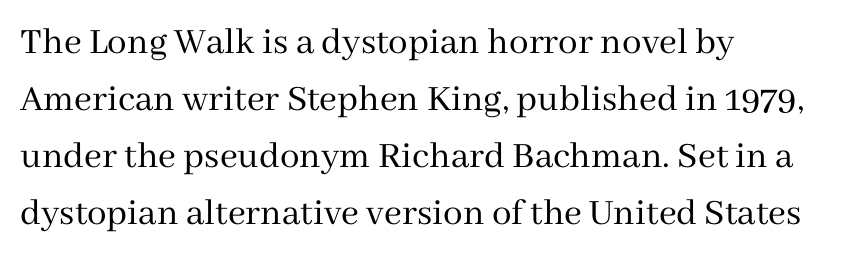
Q: Is the text bold? A: No.
Q: Is the text italic (slanted)? A: No, it is upright.
Q: Is the typeface a serif or a sans-serif typeface? A: Serif.
Q: Is the text underlined? A: No.
Q: How is the paragraph aligned? A: Left-aligned.
Q: Is the spacing between letters normal or unusually wide? A: Normal.
Q: Is the spacing between lines tight, normal or loose? A: Normal.
Q: Width (condensed, normal, or wide)? A: Normal.
Q: Stroke contrast? A: Medium.
Q: x-height? A: Medium.
Q: Monospaced? A: No.
